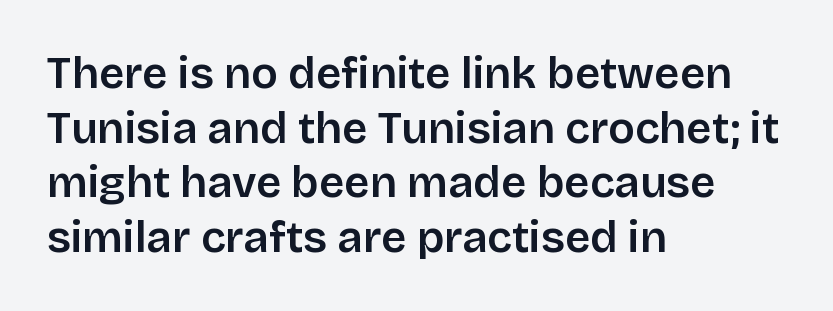
{"serif": "no", "italic": "no", "bold": "semi", "weight": "semibold", "width": "normal", "stroke_contrast": "low", "x_height": "large", "monospaced": "no", "underline": "no", "align": "left", "line_spacing_ratio": 1.24, "letter_spacing": "normal", "letter_spacing_em": 0.0, "glyph_px": 44}
